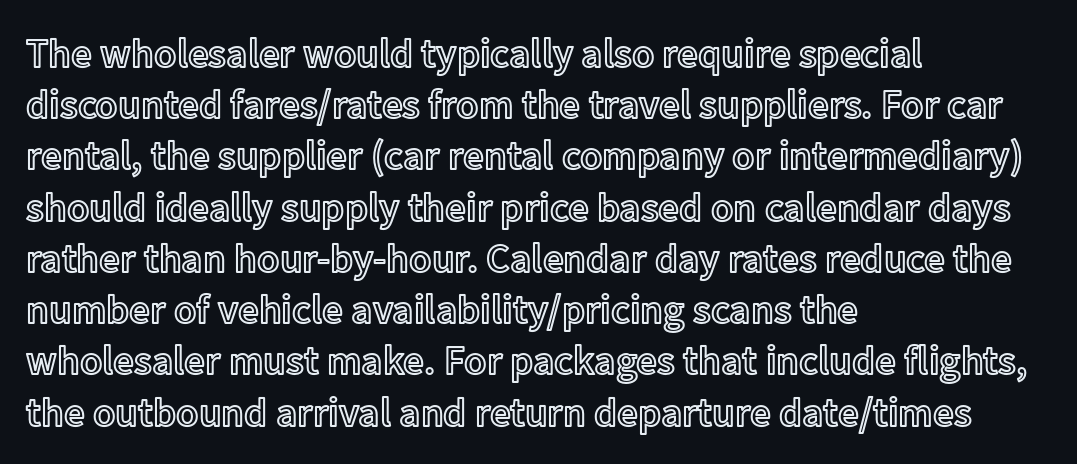
The image shows 41 px text type, upright; set left-aligned, normal line spacing (1.25x), normal letter spacing, not underlined; a medium x-height.
